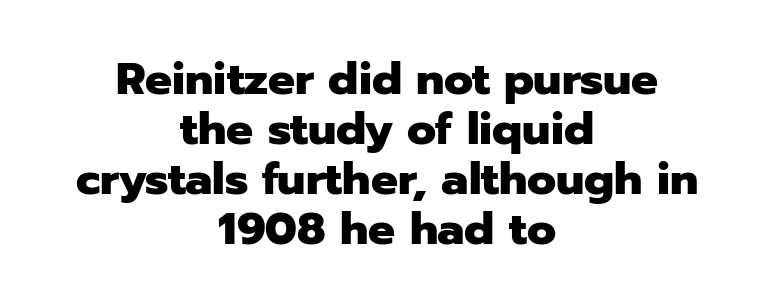
{"serif": "no", "italic": "no", "bold": "yes", "weight": "heavy", "width": "normal", "stroke_contrast": "low", "x_height": "medium", "monospaced": "no", "underline": "no", "align": "center", "line_spacing": "tight", "line_spacing_ratio": 1.11, "letter_spacing": "normal", "letter_spacing_em": 0.0, "glyph_px": 45}
